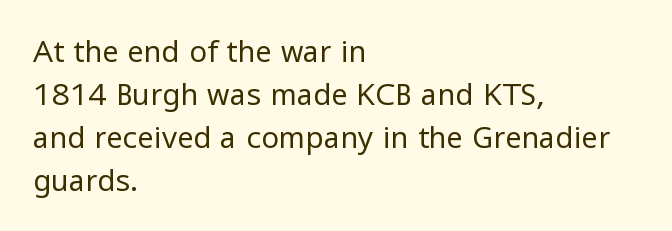
The image shows 29 px regular-weight sans-serif type, upright; set left-aligned, normal line spacing (1.48x), normal letter spacing, not underlined; low stroke contrast and a medium x-height.
